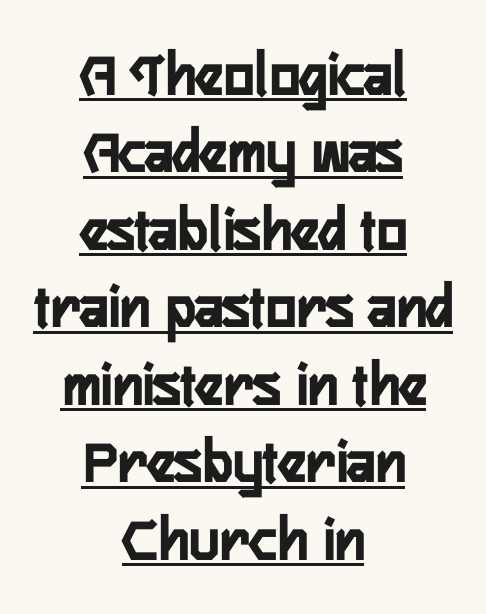
Q: Is the text italic (slanted)? A: No, it is upright.
Q: Is the typeface a serif or a sans-serif typeface? A: Sans-serif.
Q: Is the text underlined? A: Yes.
Q: How is the paragraph aligned? A: Centered.
Q: Is the spacing between letters normal or unusually wide? A: Normal.
Q: Width (condensed, normal, or wide)? A: Condensed.
Q: Stroke contrast? A: Low.
Q: x-height? A: Medium.
Q: Monospaced? A: No.
